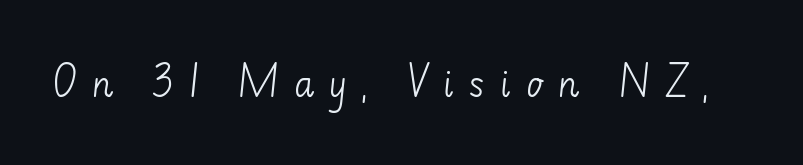
The strokes are not fattened; the text isn't bold. Does the type have serifs? No, each stem ends abruptly. These lines are rendered in a variable-pitch font.
